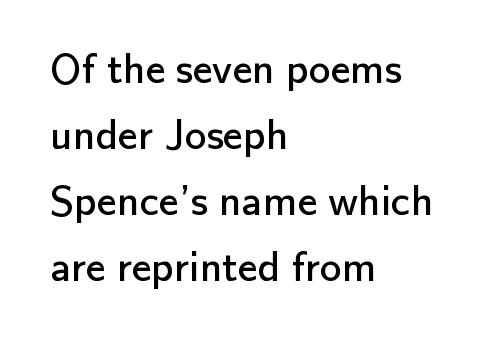
Q: Is the text bold? A: No.
Q: Is the text italic (slanted)? A: No, it is upright.
Q: Is the typeface a serif or a sans-serif typeface? A: Sans-serif.
Q: Is the text underlined? A: No.
Q: How is the paragraph aligned? A: Left-aligned.
Q: Is the spacing between letters normal or unusually wide? A: Normal.
Q: Is the spacing between lines tight, normal or loose? A: Normal.
Q: Width (condensed, normal, or wide)? A: Normal.
Q: Stroke contrast? A: Low.
Q: x-height? A: Small.
Q: Monospaced? A: No.
